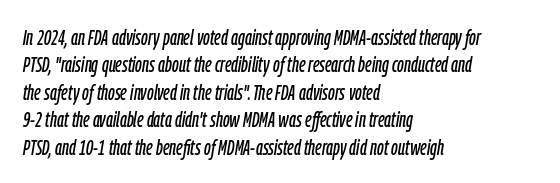
{"italic": "yes", "lean": "right", "slant_degrees": 9, "underline": "no", "align": "left", "line_spacing": "normal", "line_spacing_ratio": 1.25, "letter_spacing": "normal", "letter_spacing_em": 0.0, "glyph_px": 22}
